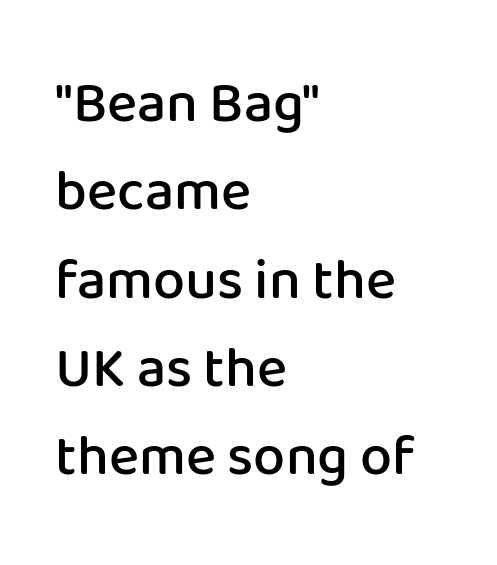
Here the designer chose a conventional face with non-uniform glyph widths. Descenders are the only things crossing below the line. A student would call this left alignment; a typographer would say flush left, rag right. Between one letter and the next there's only the usual sliver of space.
